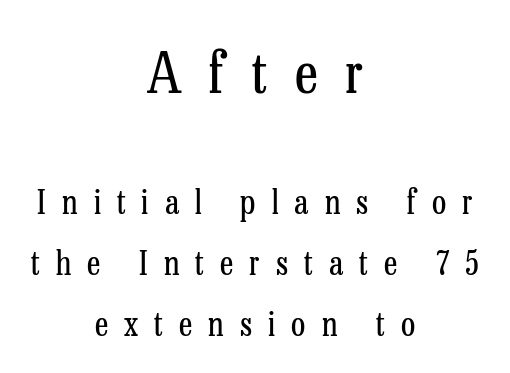
The image shows 57 px regular-weight, condensed serif type, upright; set centered, line spacing 1.85x, unusually wide letter spacing (+0.49 em), not underlined; the first (top) block is 1.73x larger; low stroke contrast and a medium x-height.
